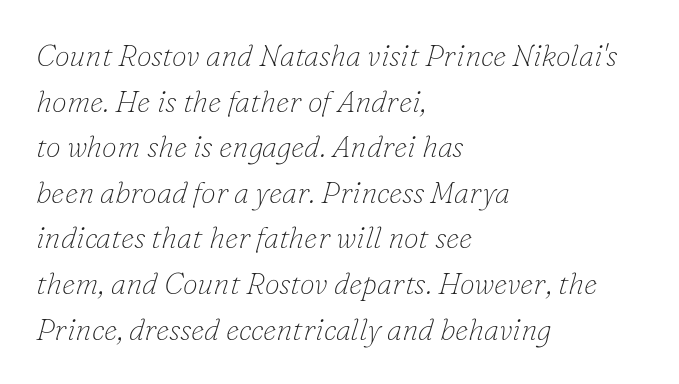
Q: Is the text bold? A: No.
Q: Is the text italic (slanted)? A: Yes, it leans right by about 16 degrees.
Q: Is the typeface a serif or a sans-serif typeface? A: Serif.
Q: Is the text underlined? A: No.
Q: How is the paragraph aligned? A: Left-aligned.
Q: Is the spacing between letters normal or unusually wide? A: Normal.
Q: Is the spacing between lines tight, normal or loose? A: Normal.
Q: Width (condensed, normal, or wide)? A: Normal.
Q: Stroke contrast? A: Low.
Q: x-height? A: Small.
Q: Monospaced? A: No.
